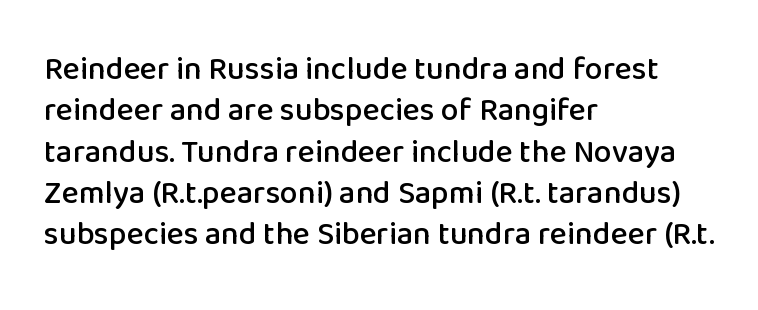
The image shows 32 px sans-serif type, upright; set left-aligned, normal line spacing (1.29x), normal letter spacing, not underlined; low stroke contrast and a medium x-height.
